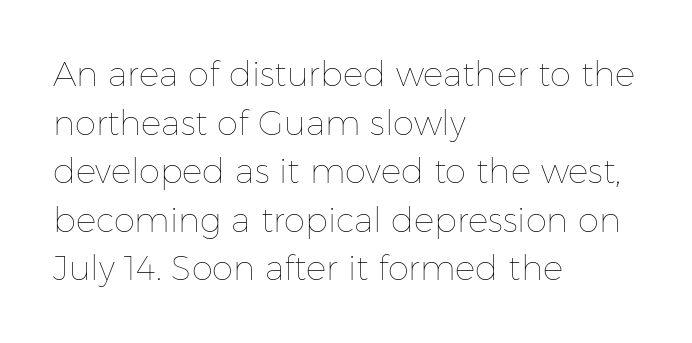
Q: Is the text bold? A: No.
Q: Is the text italic (slanted)? A: No, it is upright.
Q: Is the text underlined? A: No.
Q: How is the paragraph aligned? A: Left-aligned.
Q: Is the spacing between letters normal or unusually wide? A: Normal.
Q: Is the spacing between lines tight, normal or loose? A: Normal.
Q: Width (condensed, normal, or wide)? A: Normal.
Q: Stroke contrast? A: Low.
Q: x-height? A: Medium.
Q: Monospaced? A: No.
